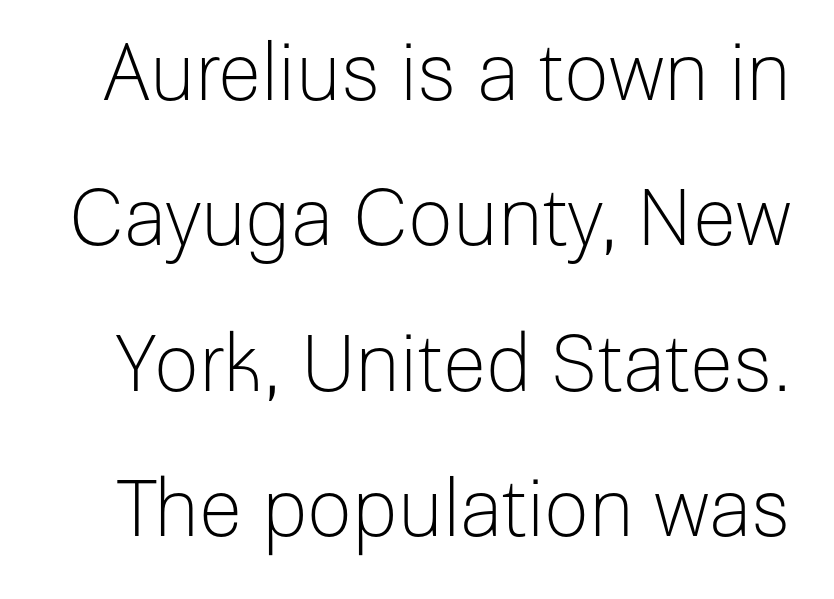
Q: Is the text bold? A: No.
Q: Is the text italic (slanted)? A: No, it is upright.
Q: Is the typeface a serif or a sans-serif typeface? A: Sans-serif.
Q: Is the text underlined? A: No.
Q: Is the spacing between letters normal or unusually wide? A: Normal.
Q: Width (condensed, normal, or wide)? A: Normal.
Q: Stroke contrast? A: Low.
Q: x-height? A: Medium.
Q: Monospaced? A: No.
